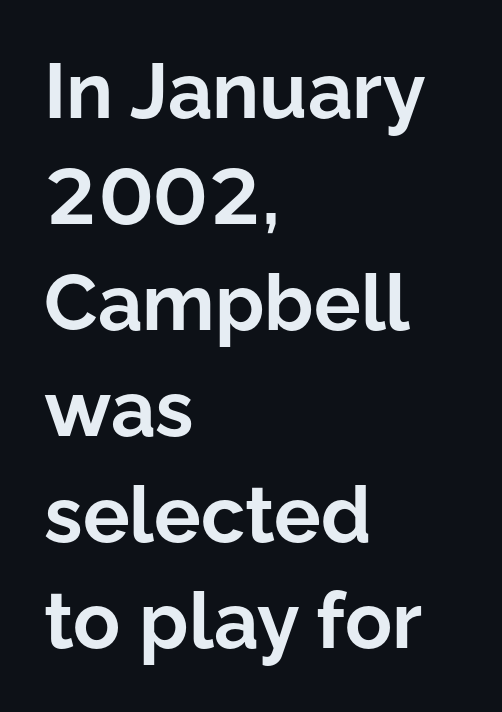
{"serif": "no", "italic": "no", "bold": "yes", "weight": "bold", "width": "normal", "stroke_contrast": "low", "x_height": "medium", "monospaced": "no", "underline": "no", "align": "left", "line_spacing": "normal", "line_spacing_ratio": 1.36, "letter_spacing": "normal", "letter_spacing_em": 0.0, "glyph_px": 78}
